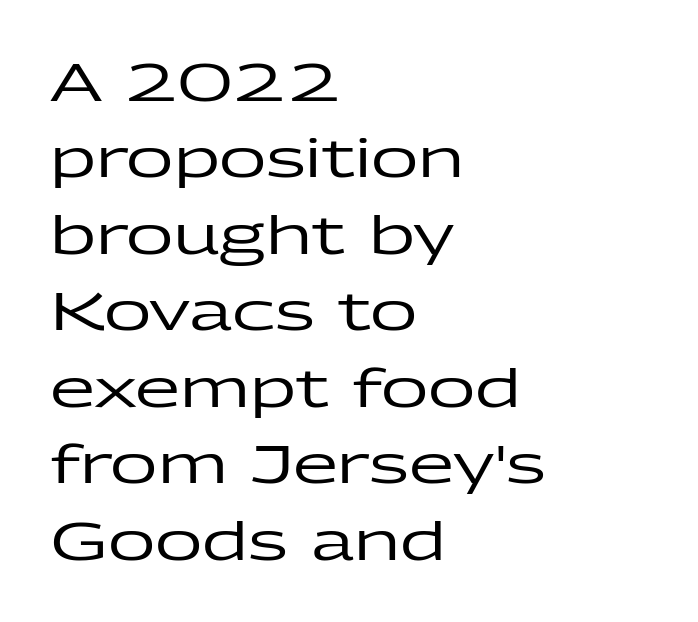
{"serif": "no", "italic": "no", "width": "wide", "stroke_contrast": "low", "x_height": "medium", "monospaced": "no", "underline": "no", "align": "left", "line_spacing": "normal", "line_spacing_ratio": 1.47, "letter_spacing": "normal", "letter_spacing_em": 0.0, "glyph_px": 52}
